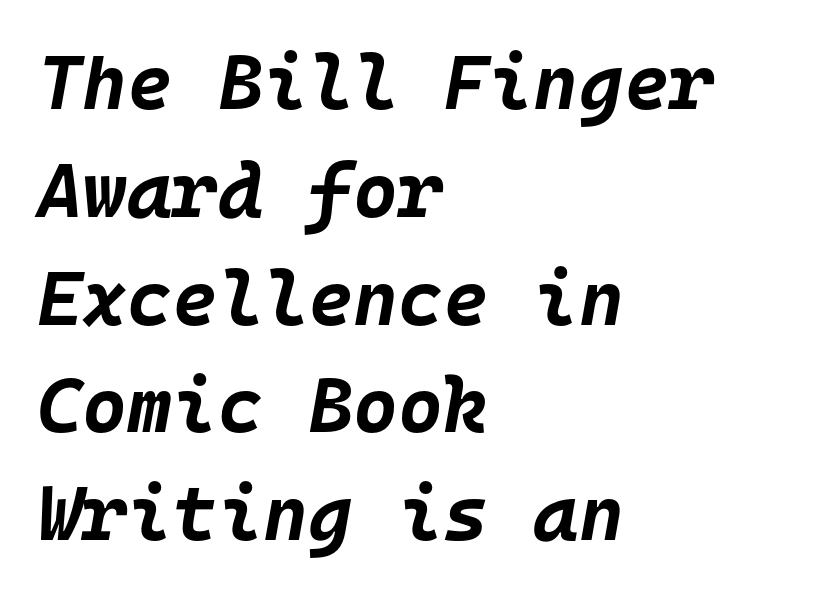
The leading is moderate, giving the passage an even texture. Compared with an ordinary text face, these strokes are far heavier — a full bold. Each line starts at the same left margin while the right side varies. Monospaced: the letters line up in strict vertical columns.
